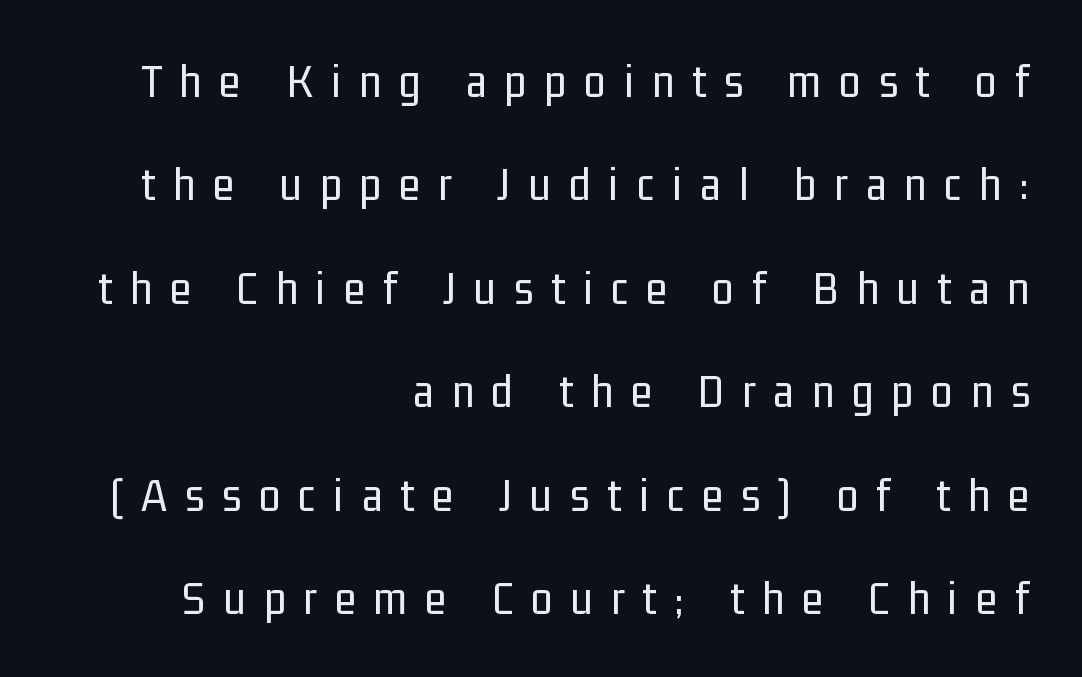
How are the letters spaced? Widely, with obvious added tracking. Do the characters align in a grid? No, the font is proportional. Vertical strokes here are truly vertical. Rows of type keep a wide berth in the vertical direction. Summary of weight: not heavy and not bold. Letters rest on an invisible, unmarked baseline.
